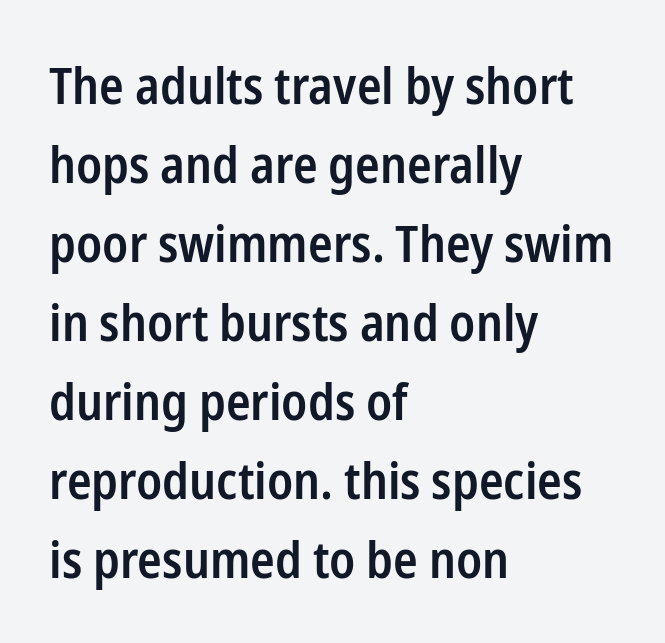
Q: Is the text bold? A: Semi-bold.
Q: Is the text italic (slanted)? A: No, it is upright.
Q: Is the typeface a serif or a sans-serif typeface? A: Sans-serif.
Q: Is the text underlined? A: No.
Q: How is the paragraph aligned? A: Left-aligned.
Q: Is the spacing between letters normal or unusually wide? A: Normal.
Q: Is the spacing between lines tight, normal or loose? A: Normal.
Q: Width (condensed, normal, or wide)? A: Condensed.
Q: Stroke contrast? A: Low.
Q: x-height? A: Medium.
Q: Monospaced? A: No.
